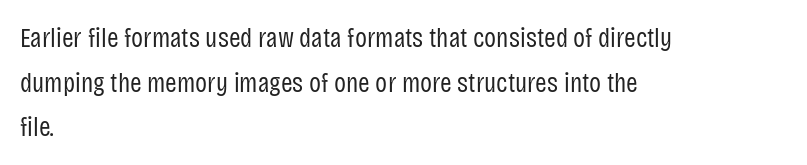
Varying glyph widths throughout — classic text-font behaviour. Serif or sans? Sans — the stroke terminals are bare. The letters sit at their default tracking, neither squeezed nor spread. The words here are not underlined. Evenly set lines give the paragraph a standard silhouette.
